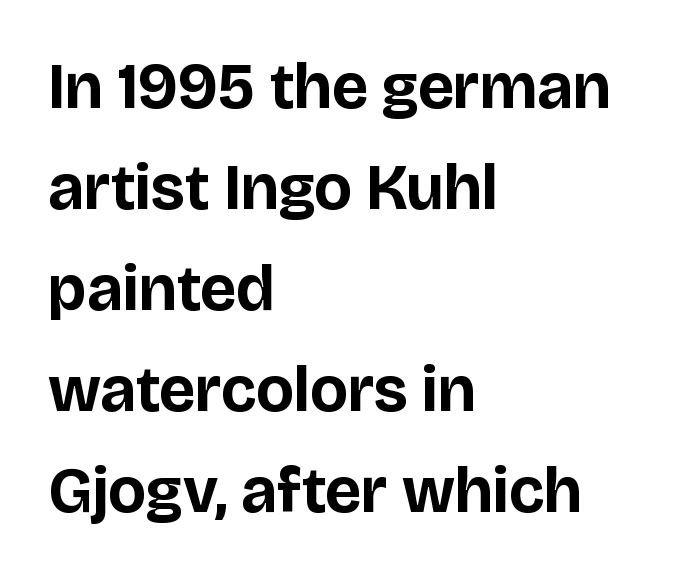
{"serif": "no", "italic": "no", "bold": "yes", "weight": "bold", "width": "normal", "stroke_contrast": "low", "x_height": "large", "monospaced": "no", "underline": "no", "align": "left", "line_spacing": "normal", "line_spacing_ratio": 1.58, "letter_spacing": "normal", "letter_spacing_em": 0.0, "glyph_px": 64}
